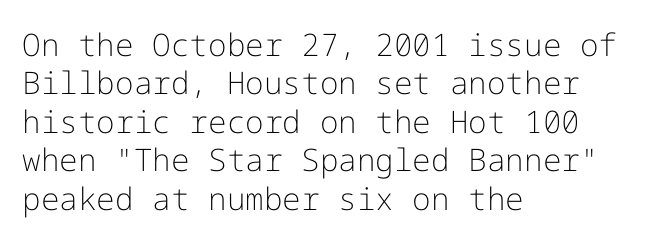
Q: Is the text bold? A: No.
Q: Is the text italic (slanted)? A: No, it is upright.
Q: Is the typeface a serif or a sans-serif typeface? A: Sans-serif.
Q: Is the text underlined? A: No.
Q: How is the paragraph aligned? A: Left-aligned.
Q: Is the spacing between letters normal or unusually wide? A: Normal.
Q: Width (condensed, normal, or wide)? A: Normal.
Q: Stroke contrast? A: Low.
Q: x-height? A: Medium.
